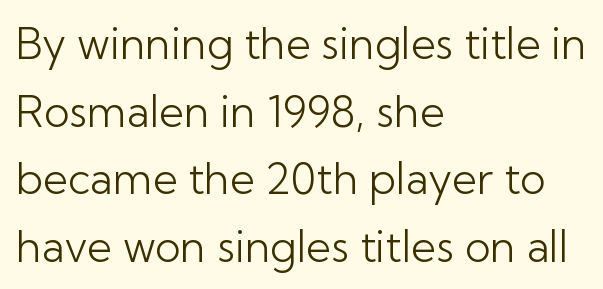
The image shows 43 px light sans-serif type, upright; set left-aligned, normal line spacing (1.57x), normal letter spacing, not underlined; low stroke contrast and a medium x-height.
